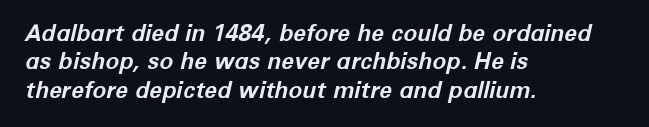
Letters rest on an invisible, unmarked baseline. Notice how the stems are inclined rather than vertical — that's the hallmark of italics. Compared with a centered layout, this one pins lines to the left instead. Caption: bold face, heavy strokes. Words appear dense and cohesive because spacing is normal.
